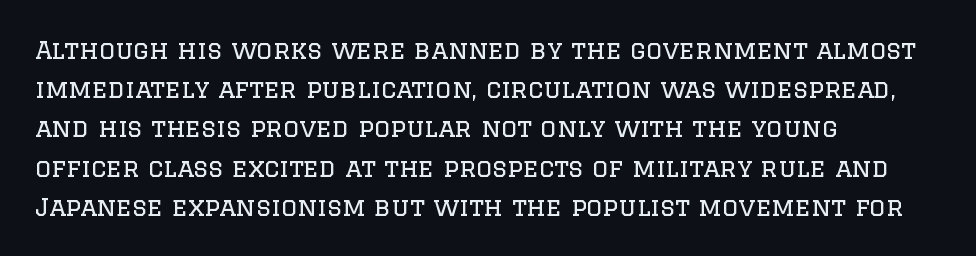
Is this a heavy cut? Hardly; it is regular or lighter. In CSS terms this would be text-align: left. Words appear dense and cohesive because spacing is normal. The gap between lines stays unmarked. Reading down the column, the eye jumps a familiar distance to each next line. This is roman type, the default non-slanted kind.
